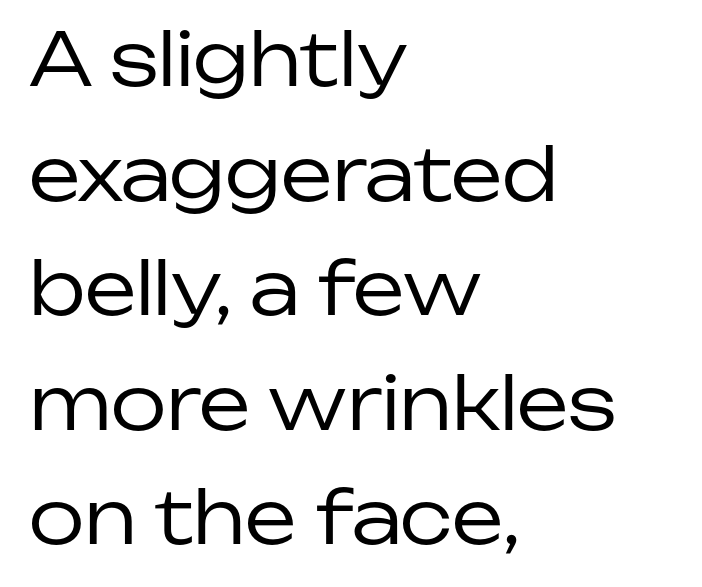
No word sits above an underline. Is this a sans? Yes — the strokes have no serifs. The axis of the letterforms is exactly vertical. Ink coverage per letter is moderate at most. These lines are rendered in a variable-pitch font. The type is set solid horizontally, with unmodified tracking.
